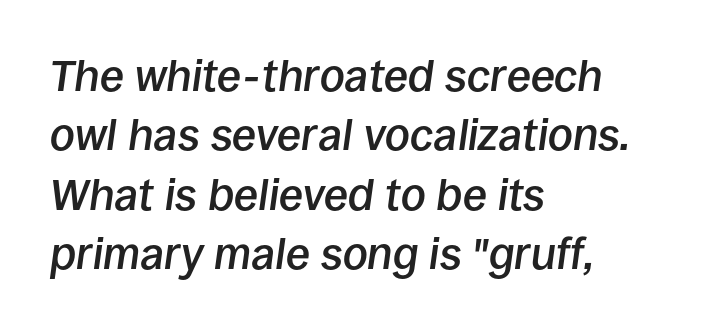
{"italic": "yes", "lean": "right", "slant_degrees": 8, "bold": "semi", "weight": "semibold", "width": "normal", "stroke_contrast": "low", "x_height": "large", "monospaced": "no", "underline": "no", "align": "left", "line_spacing": "normal", "line_spacing_ratio": 1.35, "letter_spacing": "normal", "letter_spacing_em": 0.0, "glyph_px": 44}
